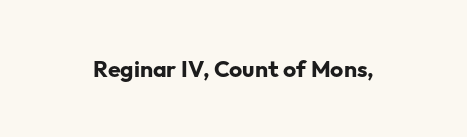
The image shows 23 px bold type, upright; set normal letter spacing, not underlined.
